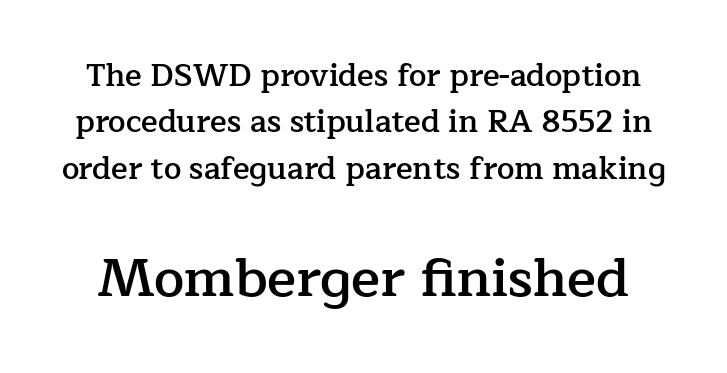
Q: Is the text bold? A: Semi-bold.
Q: Is the text italic (slanted)? A: No, it is upright.
Q: Is the typeface a serif or a sans-serif typeface? A: Serif.
Q: Is the text underlined? A: No.
Q: Is the spacing between letters normal or unusually wide? A: Normal.
Q: Is the spacing between lines tight, normal or loose? A: Normal.
Q: Which block of text is set in a larger size, the first (top) or the second (bottom)? A: The second (bottom) one.
Q: Width (condensed, normal, or wide)? A: Normal.
Q: Stroke contrast? A: Low.
Q: x-height? A: Medium.
Q: Monospaced? A: No.
